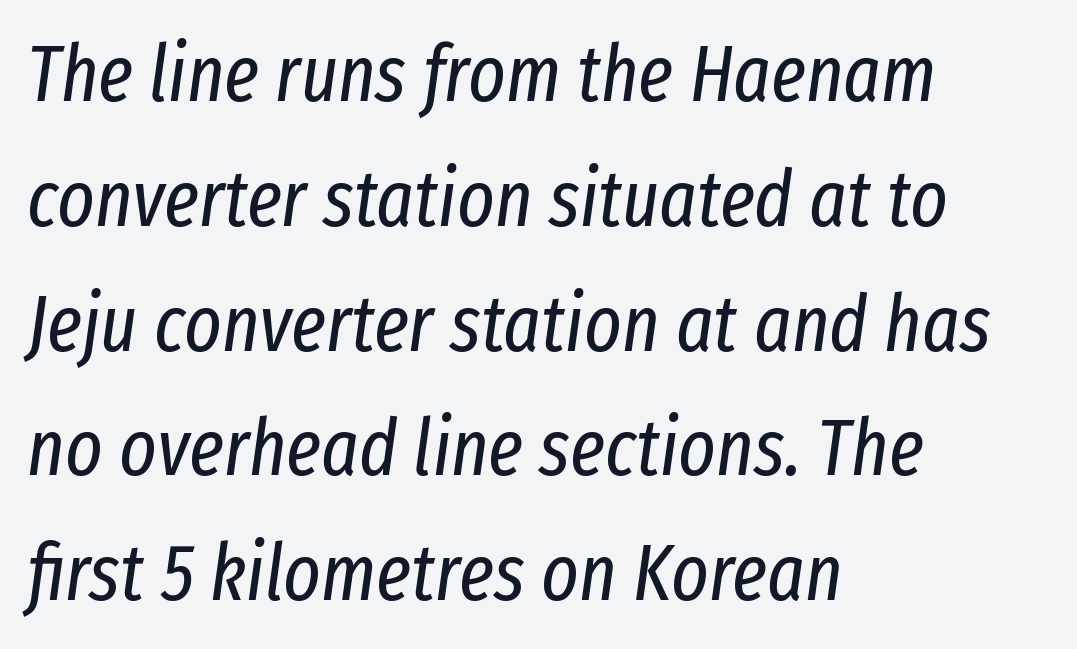
{"italic": "yes", "lean": "right", "slant_degrees": 8, "bold": "no", "weight": "regular", "width": "condensed", "stroke_contrast": "low", "x_height": "medium", "monospaced": "no", "underline": "no", "align": "left", "line_spacing": "normal", "line_spacing_ratio": 1.58, "letter_spacing": "normal", "letter_spacing_em": 0.0, "glyph_px": 79}
